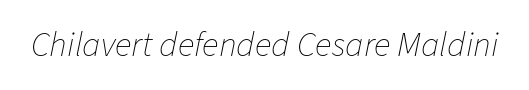
Spacing between characters is what you'd get straight out of the box. Each letter keeps its own natural width here, so spacing adapts to shape. The font's italic variant was chosen for this text. Counters stay open thanks to moderate or lighter strokes. The gap between lines stays unmarked.
